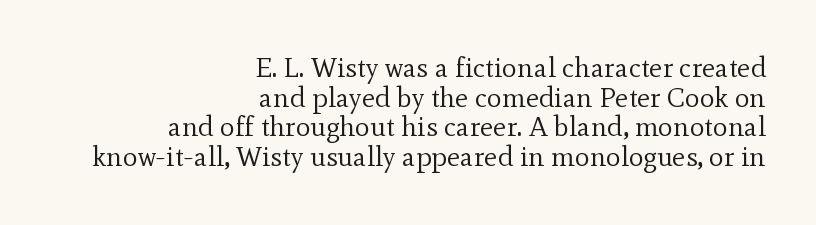
{"serif": "yes", "italic": "no", "bold": "no", "weight": "regular", "width": "normal", "x_height": "small", "monospaced": "no", "underline": "no", "align": "right", "line_spacing": "tight", "line_spacing_ratio": 1.06, "letter_spacing": "normal", "letter_spacing_em": 0.0, "glyph_px": 28}
